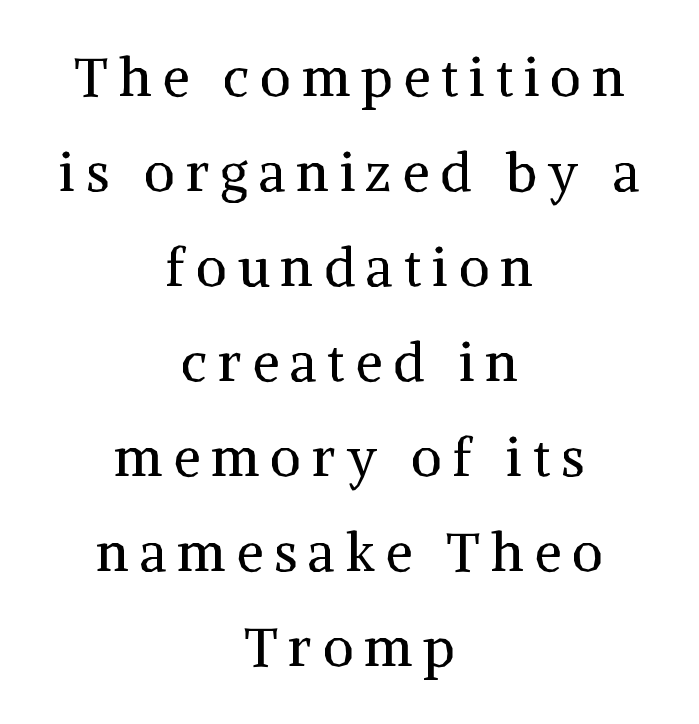
Q: Is the text bold? A: No.
Q: Is the text italic (slanted)? A: No, it is upright.
Q: Is the typeface a serif or a sans-serif typeface? A: Serif.
Q: Is the text underlined? A: No.
Q: How is the paragraph aligned? A: Centered.
Q: Is the spacing between letters normal or unusually wide? A: Unusually wide.
Q: Width (condensed, normal, or wide)? A: Normal.
Q: Stroke contrast? A: Medium.
Q: x-height? A: Medium.
Q: Monospaced? A: No.
